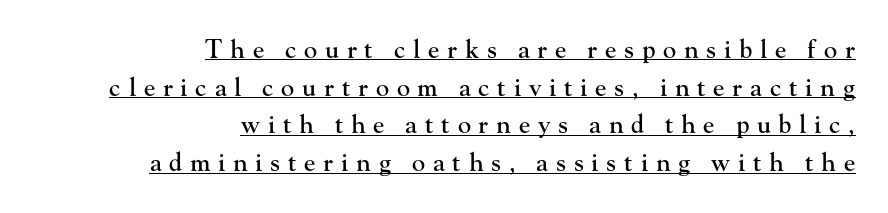
Q: Is the text italic (slanted)? A: No, it is upright.
Q: Is the text underlined? A: Yes.
Q: How is the paragraph aligned? A: Right-aligned.
Q: Is the spacing between letters normal or unusually wide? A: Unusually wide.
Q: Is the spacing between lines tight, normal or loose? A: Normal.
